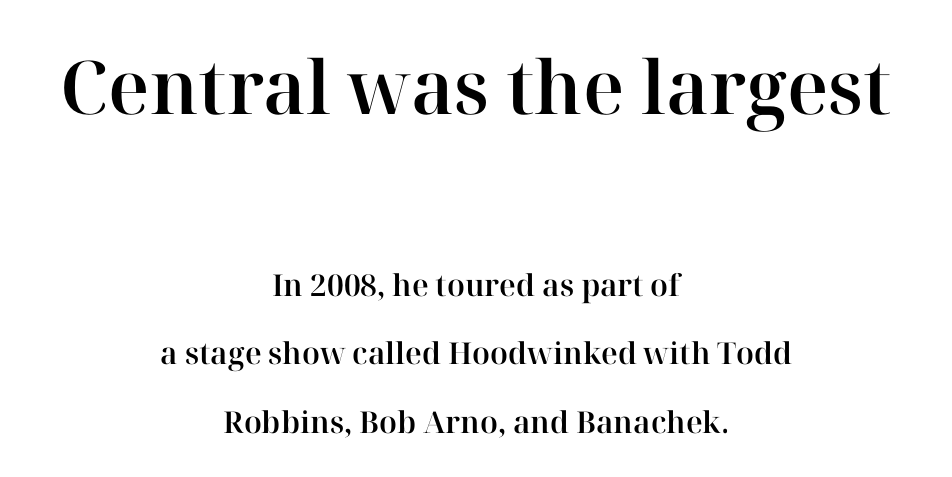
{"serif": "yes", "italic": "no", "width": "normal", "stroke_contrast": "high", "x_height": "medium", "monospaced": "no", "underline": "no", "align": "center", "line_spacing": "loose", "line_spacing_ratio": 2.29, "letter_spacing": "normal", "letter_spacing_em": 0.0, "larger_block": "first", "size_ratio": 2.47, "glyph_px": 74}
